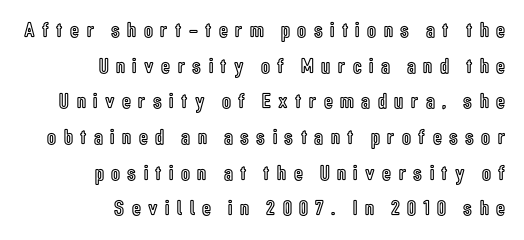
Glance below the letters and you will spot only blank space. Horizontally, the lines are justified to the trailing edge only. The rows are spaced the way most documents space them. Upright lettering throughout.
